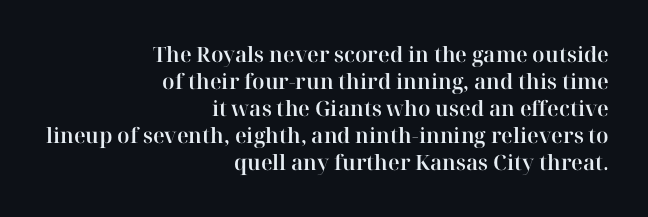
This is roman type, the default non-slanted kind. Rows of type keep a routine distance in the vertical direction. The paragraph has a hard right edge and a soft left edge. The zone under the glyphs is completely vacant. The type is set solid horizontally, with unmodified tracking.
